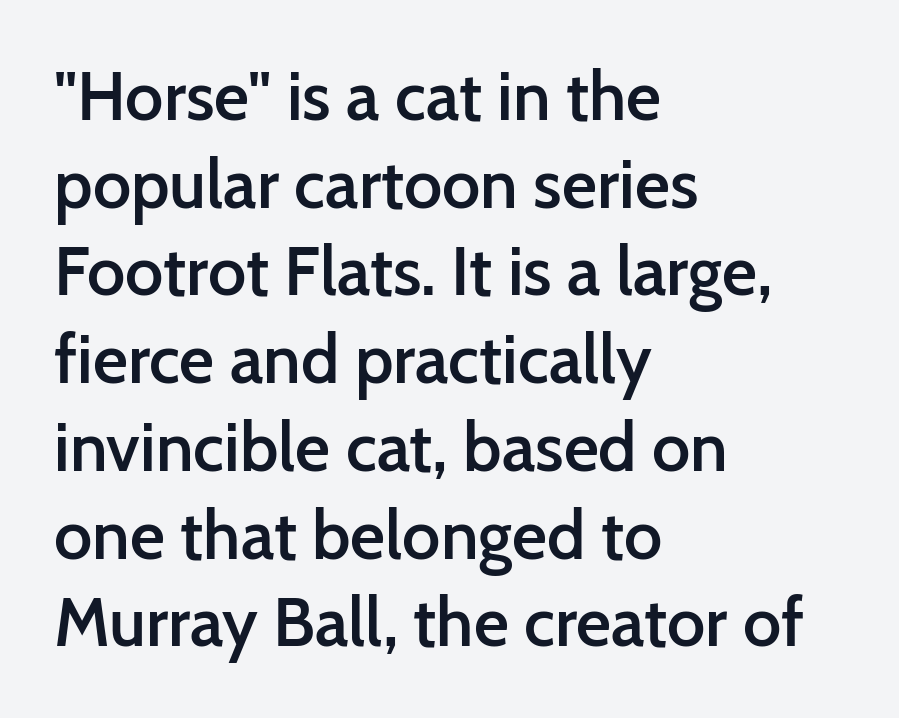
{"serif": "no", "italic": "no", "bold": "semi", "weight": "semibold", "width": "normal", "stroke_contrast": "low", "x_height": "medium", "monospaced": "no", "underline": "no", "align": "left", "line_spacing": "normal", "line_spacing_ratio": 1.29, "letter_spacing": "normal", "letter_spacing_em": 0.0, "glyph_px": 68}
